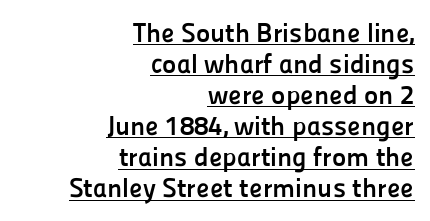
{"italic": "no", "bold": "yes", "underline": "yes", "align": "right", "line_spacing": "tight", "line_spacing_ratio": 1.15, "letter_spacing": "normal", "letter_spacing_em": 0.0, "glyph_px": 27}
